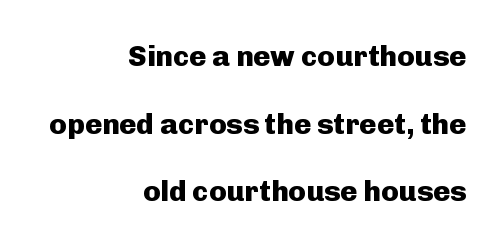
Q: Is the text bold? A: Yes.
Q: Is the text italic (slanted)? A: No, it is upright.
Q: Is the typeface a serif or a sans-serif typeface? A: Sans-serif.
Q: Is the text underlined? A: No.
Q: How is the paragraph aligned? A: Right-aligned.
Q: Is the spacing between letters normal or unusually wide? A: Normal.
Q: Is the spacing between lines tight, normal or loose? A: Loose.
Q: Width (condensed, normal, or wide)? A: Normal.
Q: Stroke contrast? A: Low.
Q: x-height? A: Medium.
Q: Monospaced? A: No.
